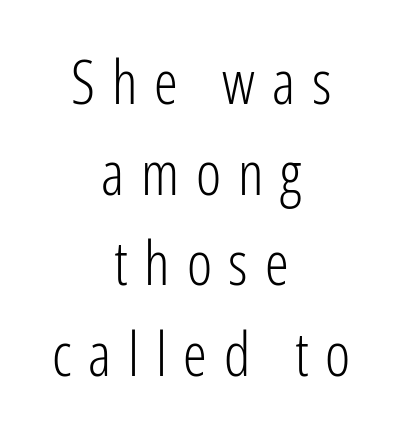
Q: Is the text bold? A: No.
Q: Is the text italic (slanted)? A: No, it is upright.
Q: Is the typeface a serif or a sans-serif typeface? A: Sans-serif.
Q: Is the text underlined? A: No.
Q: How is the paragraph aligned? A: Centered.
Q: Is the spacing between letters normal or unusually wide? A: Unusually wide.
Q: Is the spacing between lines tight, normal or loose? A: Normal.
Q: Width (condensed, normal, or wide)? A: Condensed.
Q: Stroke contrast? A: Low.
Q: x-height? A: Medium.
Q: Monospaced? A: No.
